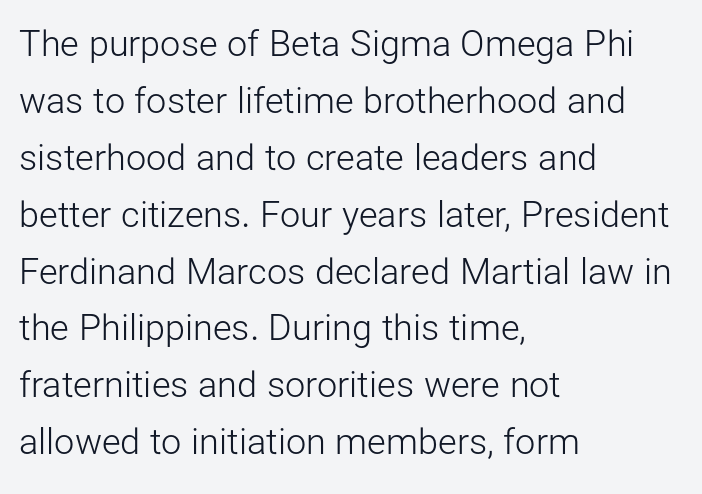
Q: Is the text bold? A: No.
Q: Is the text italic (slanted)? A: No, it is upright.
Q: Is the typeface a serif or a sans-serif typeface? A: Sans-serif.
Q: Is the text underlined? A: No.
Q: How is the paragraph aligned? A: Left-aligned.
Q: Is the spacing between letters normal or unusually wide? A: Normal.
Q: Is the spacing between lines tight, normal or loose? A: Normal.
Q: Width (condensed, normal, or wide)? A: Normal.
Q: Stroke contrast? A: Low.
Q: x-height? A: Medium.
Q: Monospaced? A: No.
